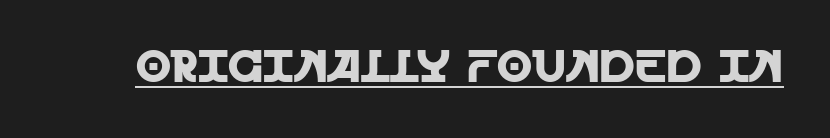
{"serif": "no", "italic": "no", "width": "normal", "x_height": "large", "monospaced": "no", "underline": "yes", "letter_spacing": "normal", "letter_spacing_em": 0.0, "glyph_px": 45}
